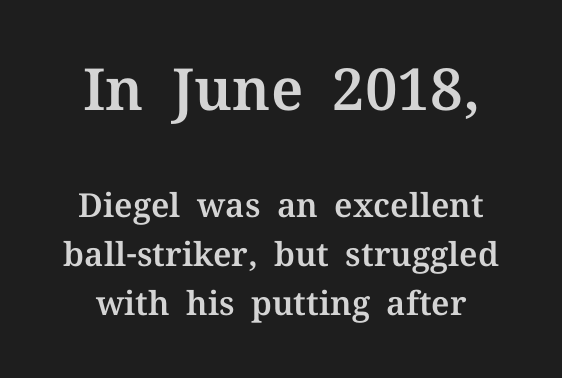
Ordinary non-slanted type is in use. Look at the bottom of the vertical strokes: they flare into serifs here. Interline gaps are of average width in this sample. A typesetter would call this proportional, since set widths differ per character. Plain, unruled lines of type.
